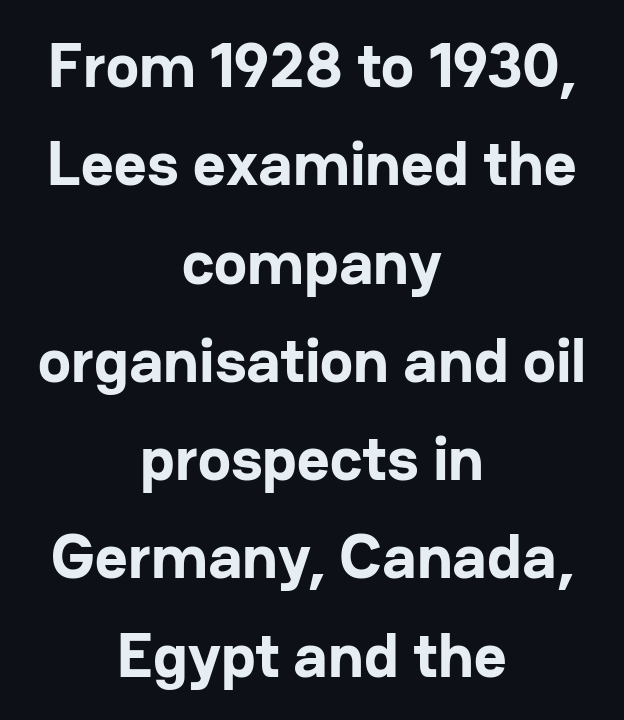
Q: Is the text bold? A: Yes.
Q: Is the text italic (slanted)? A: No, it is upright.
Q: Is the typeface a serif or a sans-serif typeface? A: Sans-serif.
Q: Is the text underlined? A: No.
Q: How is the paragraph aligned? A: Centered.
Q: Is the spacing between letters normal or unusually wide? A: Normal.
Q: Is the spacing between lines tight, normal or loose? A: Normal.
Q: Width (condensed, normal, or wide)? A: Normal.
Q: Stroke contrast? A: Low.
Q: x-height? A: Medium.
Q: Monospaced? A: No.
